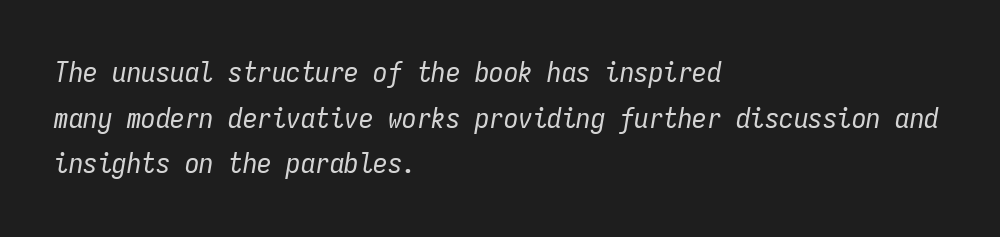
The image shows 29 px regular-weight, condensed type, italic (leaning right), monospaced; set left-aligned, normal line spacing (1.57x), normal letter spacing, not underlined; low stroke contrast and a medium x-height.
